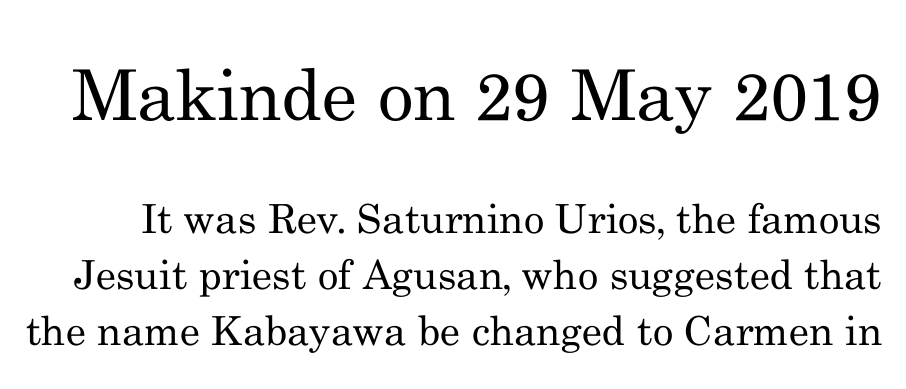
Q: Is the text bold? A: No.
Q: Is the text italic (slanted)? A: No, it is upright.
Q: Is the typeface a serif or a sans-serif typeface? A: Serif.
Q: Is the text underlined? A: No.
Q: Is the spacing between letters normal or unusually wide? A: Normal.
Q: Is the spacing between lines tight, normal or loose? A: Normal.
Q: Which block of text is set in a larger size, the first (top) or the second (bottom)? A: The first (top) one.
Q: Width (condensed, normal, or wide)? A: Normal.
Q: Stroke contrast? A: Medium.
Q: x-height? A: Small.
Q: Monospaced? A: No.
